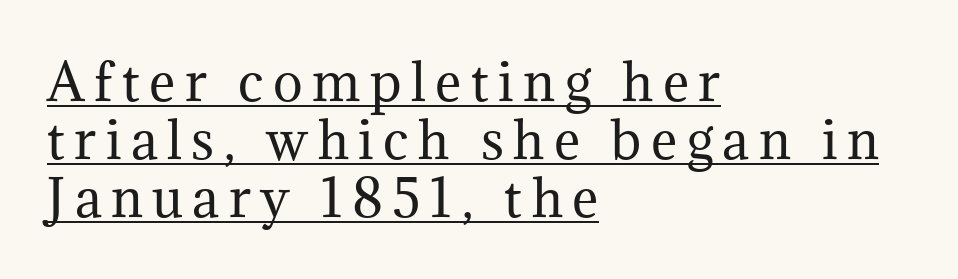
Emphasis is given by a line drawn under the lettering. You can tell from the footed stems that serif type was used. Compared with a centered layout, this one pins lines to the left instead. The passage shown is typed in a proportional face where columns would drift.
